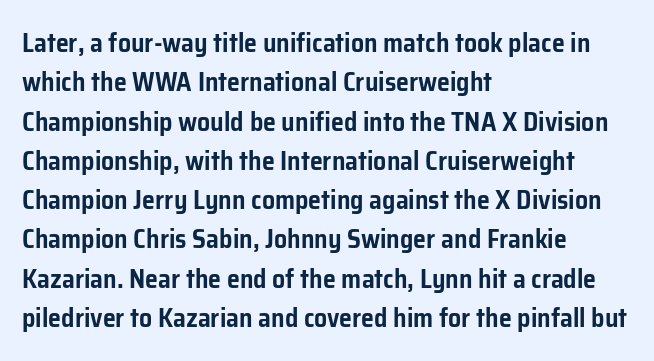
{"italic": "no", "underline": "no", "align": "left", "line_spacing": "normal", "line_spacing_ratio": 1.51, "letter_spacing": "normal", "letter_spacing_em": 0.0, "glyph_px": 26}
